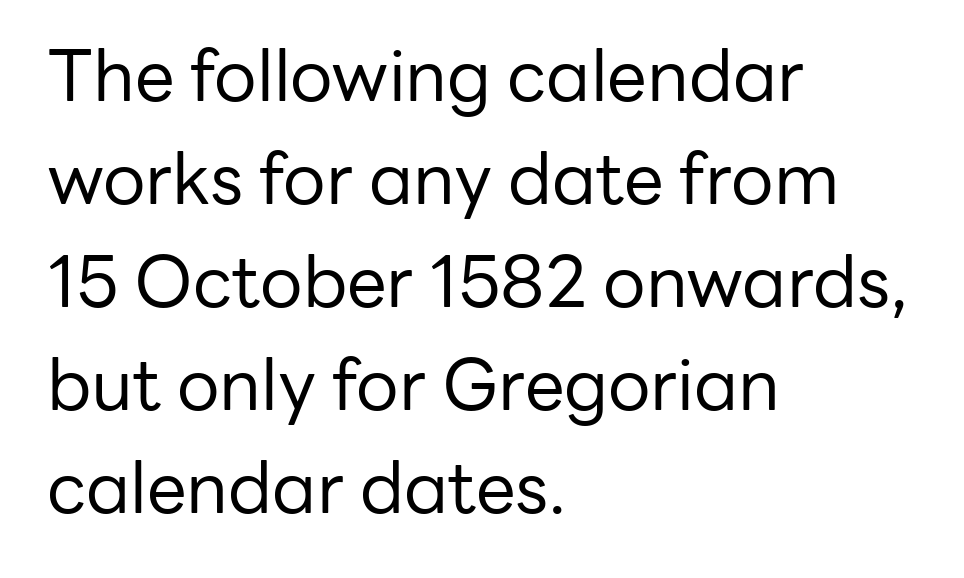
{"serif": "no", "italic": "no", "bold": "no", "weight": "regular", "width": "normal", "stroke_contrast": "low", "x_height": "medium", "monospaced": "no", "underline": "no", "align": "left", "line_spacing": "normal", "line_spacing_ratio": 1.45, "letter_spacing": "normal", "letter_spacing_em": 0.0, "glyph_px": 71}
